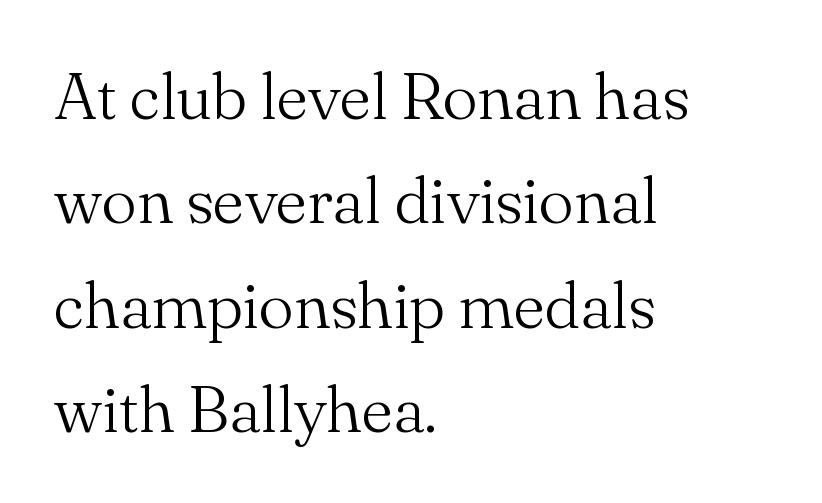
Q: Is the text bold? A: No.
Q: Is the text italic (slanted)? A: No, it is upright.
Q: Is the typeface a serif or a sans-serif typeface? A: Serif.
Q: Is the text underlined? A: No.
Q: How is the paragraph aligned? A: Left-aligned.
Q: Is the spacing between letters normal or unusually wide? A: Normal.
Q: Is the spacing between lines tight, normal or loose? A: Normal.
Q: Width (condensed, normal, or wide)? A: Normal.
Q: Stroke contrast? A: Medium.
Q: x-height? A: Small.
Q: Monospaced? A: No.
